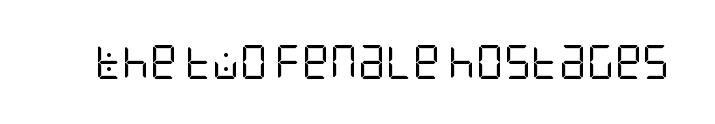
Q: Is the text bold? A: No.
Q: Is the text italic (slanted)? A: No, it is upright.
Q: Is the typeface a serif or a sans-serif typeface? A: Sans-serif.
Q: Is the text underlined? A: No.
Q: Is the spacing between letters normal or unusually wide? A: Normal.
Q: Width (condensed, normal, or wide)? A: Condensed.
Q: Stroke contrast? A: Low.
Q: x-height? A: Large.
